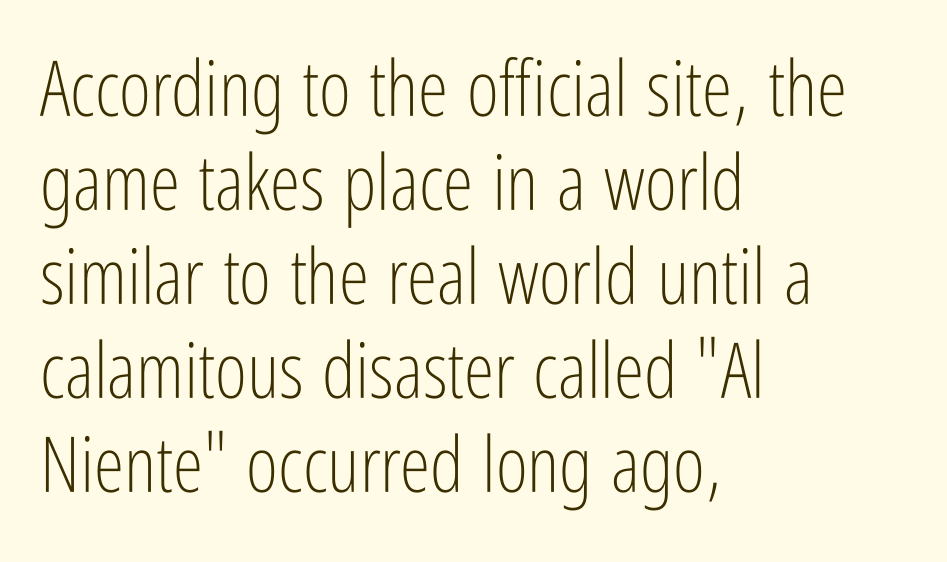
Q: Is the text bold? A: No.
Q: Is the text italic (slanted)? A: No, it is upright.
Q: Is the typeface a serif or a sans-serif typeface? A: Sans-serif.
Q: Is the text underlined? A: No.
Q: How is the paragraph aligned? A: Left-aligned.
Q: Is the spacing between letters normal or unusually wide? A: Normal.
Q: Width (condensed, normal, or wide)? A: Condensed.
Q: Stroke contrast? A: Low.
Q: x-height? A: Medium.
Q: Monospaced? A: No.
